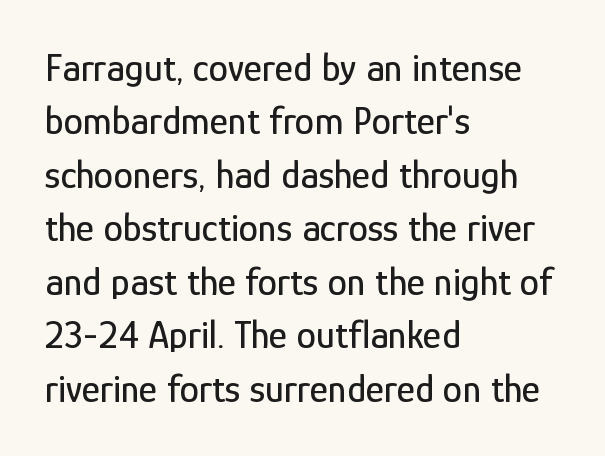
The image shows 39 px condensed sans-serif type, upright; set left-aligned, normal line spacing (1.37x), normal letter spacing, not underlined; low stroke contrast and a medium x-height.
